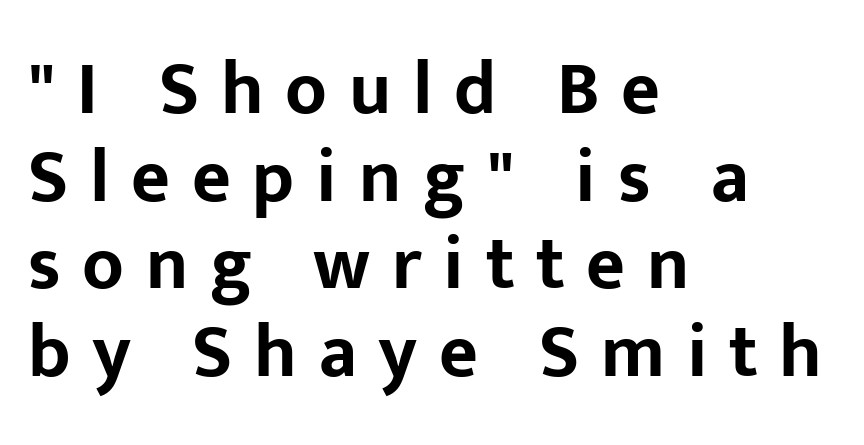
The image shows 75 px bold sans-serif type, upright; set left-aligned, line spacing 1.17x, unusually wide letter spacing (+0.29 em), not underlined; low stroke contrast and a medium x-height.
